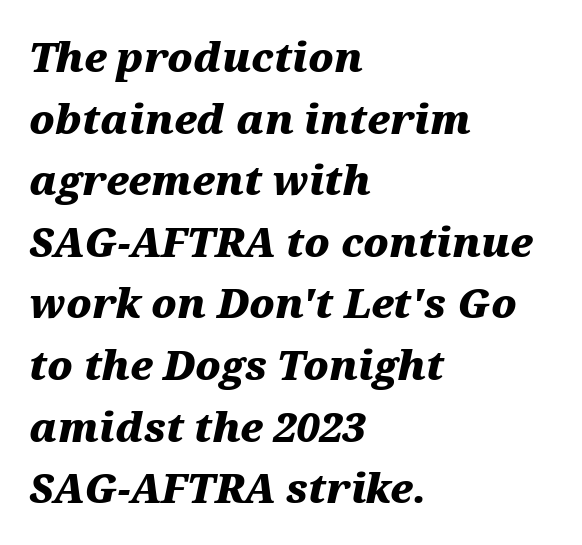
The image shows 40 px heavy, wide type, italic (leaning right); set left-aligned, normal line spacing (1.54x), normal letter spacing, not underlined; medium stroke contrast and a medium x-height.
